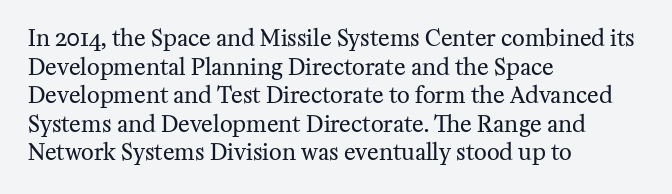
The image shows 22 px text type, upright; set left-aligned, normal line spacing (1.3x), normal letter spacing, not underlined.
